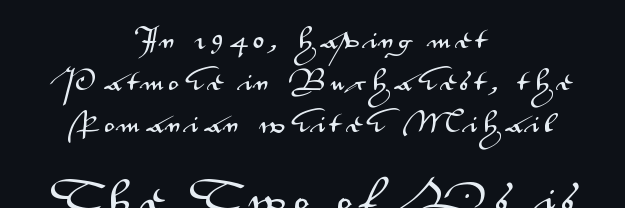
The image shows 31 px wide sans-serif type; set centered, loose line spacing (2.0x), unusually wide letter spacing (+0.26 em), not underlined; the second (bottom) block is 1.48x larger; medium stroke contrast and a small x-height.
